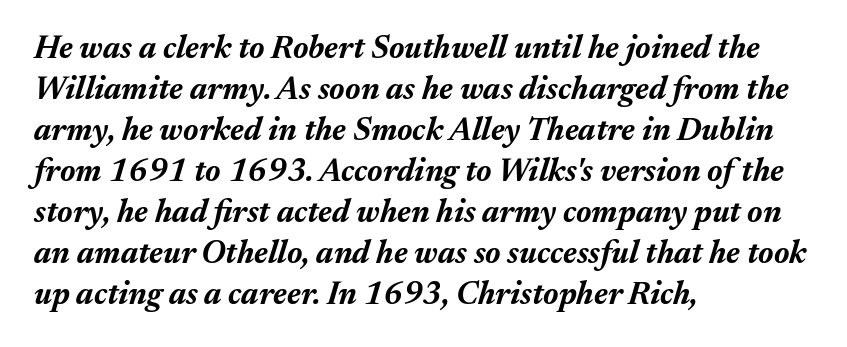
The image shows 32 px bold type, italic (leaning right); set left-aligned, normal line spacing (1.28x), normal letter spacing, not underlined; medium stroke contrast and a medium x-height.
